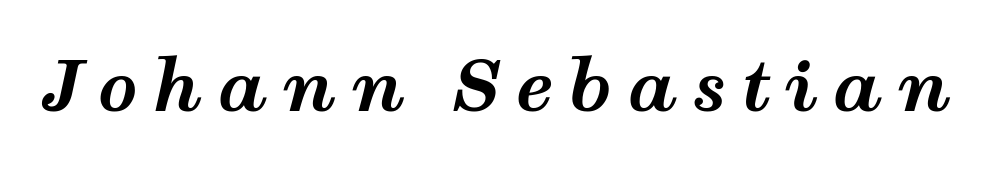
What stands out about the letter spacing? Its width — letters are far apart. Note the varied advance widths — an 'i' is clearly narrower than an 'm'. Yep, that's italic — everything's leaning. Thick stems and heavy bowls — unmistakably bold.
